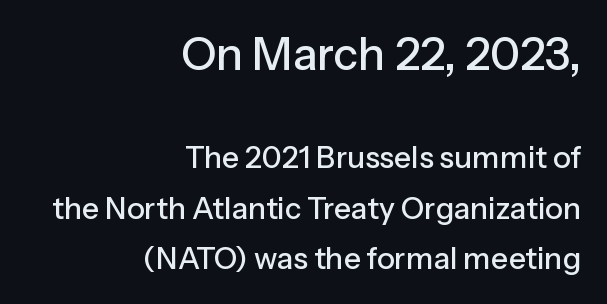
The image shows 45 px sans-serif type, upright; set right-aligned, normal line spacing (1.69x), normal letter spacing, not underlined; the first (top) block is 1.5x larger; low stroke contrast and a medium x-height.
